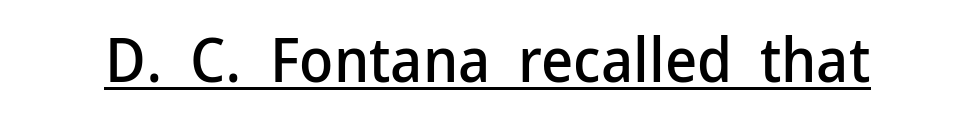
{"serif": "no", "italic": "no", "width": "normal", "stroke_contrast": "low", "x_height": "medium", "monospaced": "no", "underline": "yes", "letter_spacing": "normal", "letter_spacing_em": 0.0, "glyph_px": 62}
